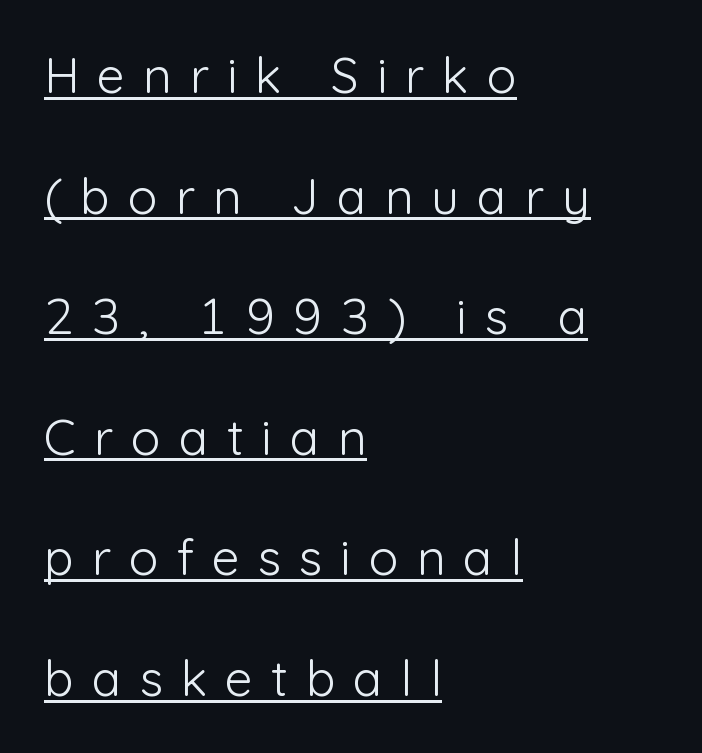
The face used here is rendered with a markedly widened letterfit. Which margin do the lines hug? The left one — the right edge is uneven. The characters display no serif detailing; their extremities are plain. Rendered with straight, roman letterforms. Caption: face not bold, strokes unweighted.
